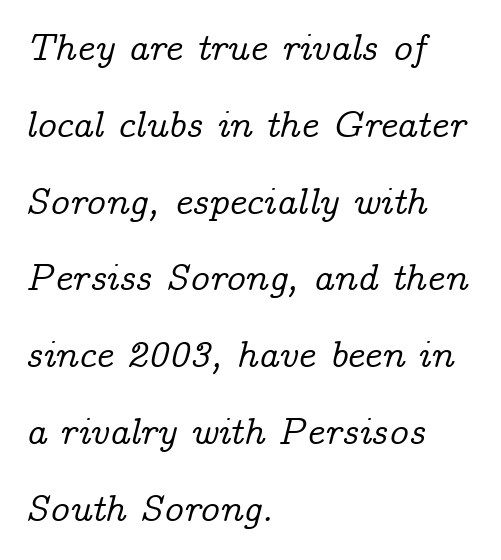
The image shows 38 px serif type, italic (leaning right); set left-aligned, loose line spacing (2.02x), normal letter spacing, not underlined; low stroke contrast and a medium x-height.
